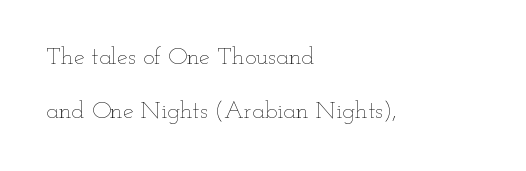
The image shows 24 px text type, upright; set left-aligned, loose line spacing (2.26x), normal letter spacing, not underlined.
